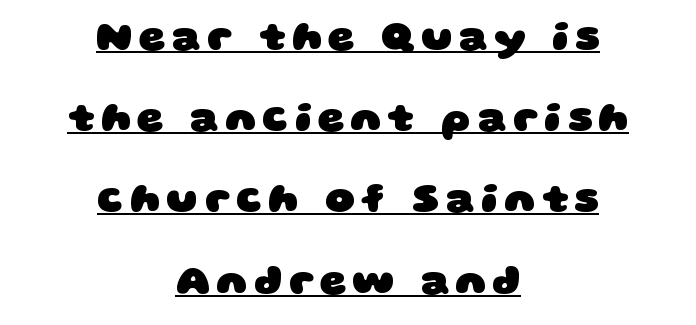
Q: Is the text bold? A: Yes.
Q: Is the typeface a serif or a sans-serif typeface? A: Sans-serif.
Q: Is the text underlined? A: Yes.
Q: How is the paragraph aligned? A: Centered.
Q: Is the spacing between lines tight, normal or loose? A: Loose.
Q: Width (condensed, normal, or wide)? A: Wide.
Q: Stroke contrast? A: Low.
Q: x-height? A: Large.
Q: Monospaced? A: No.
